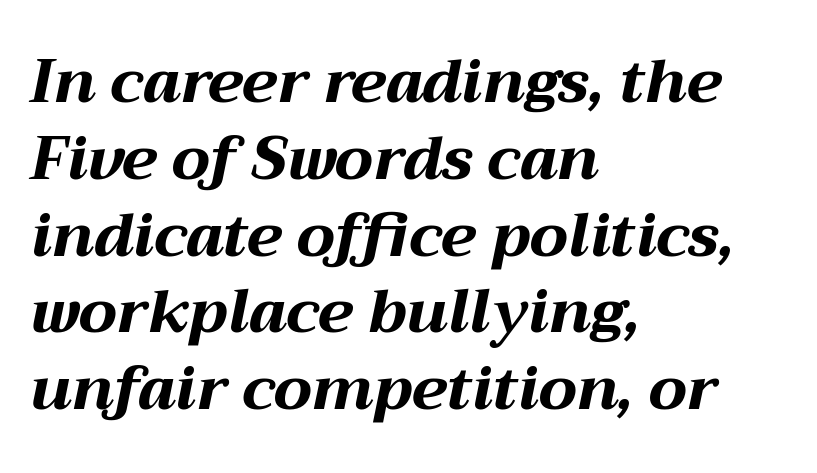
{"italic": "yes", "lean": "right", "slant_degrees": 12, "bold": "yes", "weight": "bold", "width": "wide", "stroke_contrast": "medium", "x_height": "medium", "monospaced": "no", "underline": "no", "align": "left", "line_spacing": "normal", "line_spacing_ratio": 1.28, "letter_spacing": "normal", "letter_spacing_em": 0.0, "glyph_px": 60}
